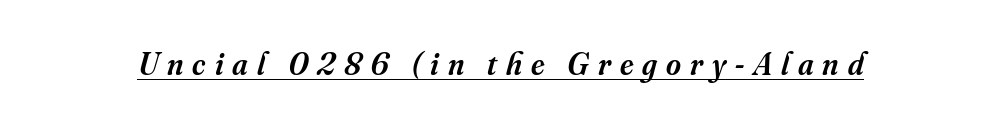
{"serif": "yes", "italic": "yes", "lean": "right", "slant_degrees": 16, "bold": "semi", "weight": "semibold", "width": "normal", "stroke_contrast": "medium", "x_height": "small", "monospaced": "no", "underline": "yes", "letter_spacing": "wide", "letter_spacing_em": 0.28, "glyph_px": 32}
